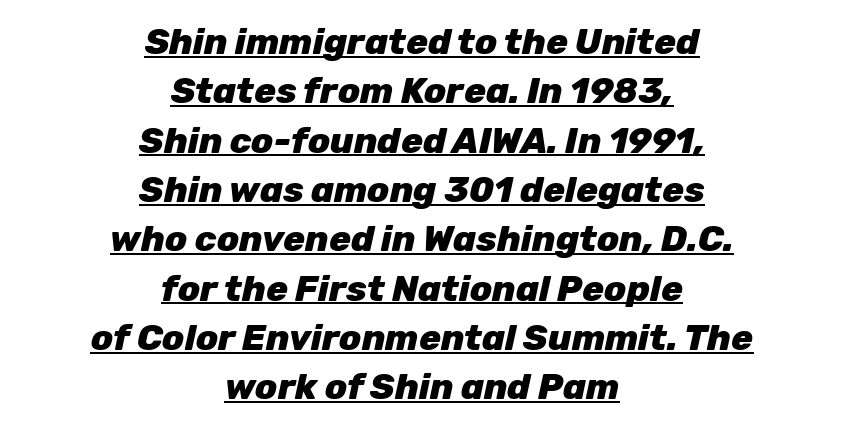
Summary of weight: heavy, a full bold. If you drew a line through each stem, it would be angled. Check the space under the baseline: a stroke is drawn there. The typesetter chose a symmetrical, centered arrangement here. This sample keeps an unexceptional amount of space between lines. Each letter keeps its own natural width here, so spacing adapts to shape.
